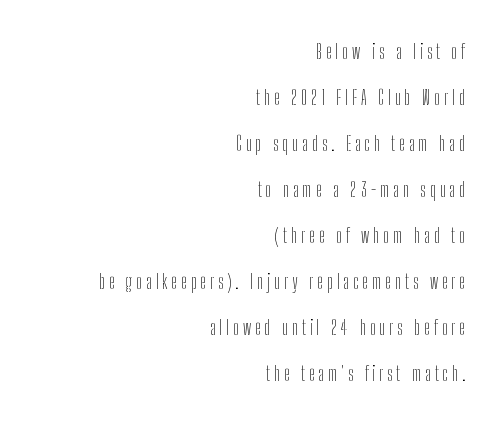
Q: Is the text bold? A: No.
Q: Is the text italic (slanted)? A: No, it is upright.
Q: Is the text underlined? A: No.
Q: How is the paragraph aligned? A: Right-aligned.
Q: Is the spacing between lines tight, normal or loose? A: Loose.
